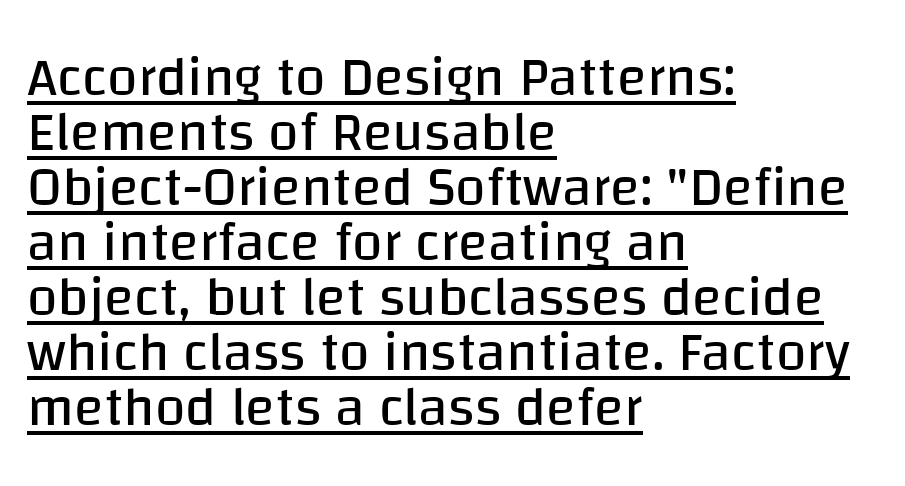
On a weight scale, this lands at 450 or below. In terms of leading, this rendering errs on the cramped side. The sample's only ornament is a line tracing under the words. Type style note: lacks serifs. The rendering uses natural spacing where letterforms have individual widths. Horizontal alignment here is leftward, the default for most running prose.
